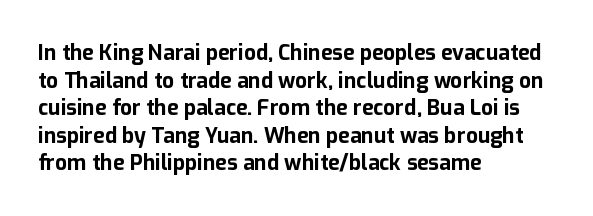
Q: Is the text bold? A: Yes.
Q: Is the text italic (slanted)? A: No, it is upright.
Q: Is the text underlined? A: No.
Q: How is the paragraph aligned? A: Left-aligned.
Q: Is the spacing between letters normal or unusually wide? A: Normal.
Q: Is the spacing between lines tight, normal or loose? A: Normal.
